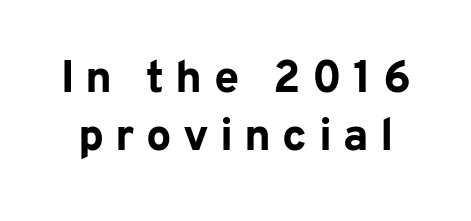
{"serif": "no", "italic": "no", "bold": "yes", "weight": "bold", "width": "normal", "stroke_contrast": "low", "x_height": "medium", "monospaced": "no", "underline": "no", "line_spacing": "normal", "line_spacing_ratio": 1.3, "letter_spacing": "wide", "letter_spacing_em": 0.25, "glyph_px": 45}
